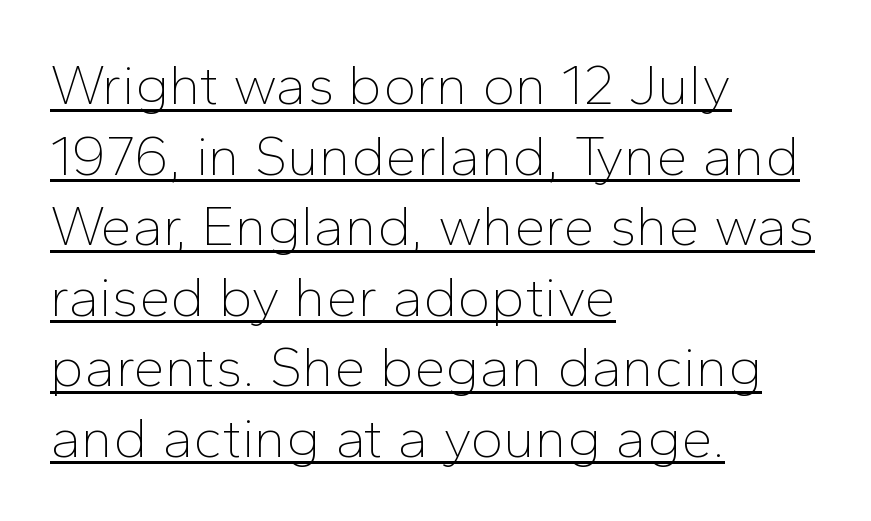
Q: Is the text bold? A: No.
Q: Is the text italic (slanted)? A: No, it is upright.
Q: Is the typeface a serif or a sans-serif typeface? A: Sans-serif.
Q: Is the text underlined? A: Yes.
Q: How is the paragraph aligned? A: Left-aligned.
Q: Is the spacing between letters normal or unusually wide? A: Normal.
Q: Is the spacing between lines tight, normal or loose? A: Normal.
Q: Width (condensed, normal, or wide)? A: Normal.
Q: Stroke contrast? A: Low.
Q: x-height? A: Medium.
Q: Monospaced? A: No.
